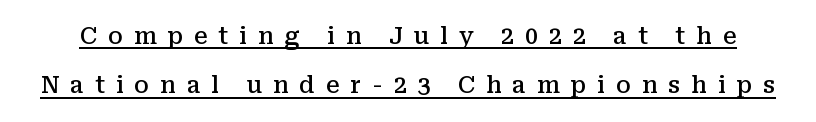
{"italic": "no", "bold": "semi", "underline": "yes", "line_spacing": "loose", "line_spacing_ratio": 2.15, "letter_spacing": "wide", "letter_spacing_em": 0.47, "glyph_px": 23}
